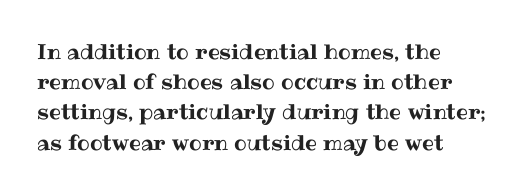
The lines sit at an ordinary, default distance from one another. In terms of posture, this sample is upright. What stands out about the letter spacing? Nothing — it is the standard amount. Leftover space on each line is placed entirely after the last word. Check the space under the baseline: it is left empty.
